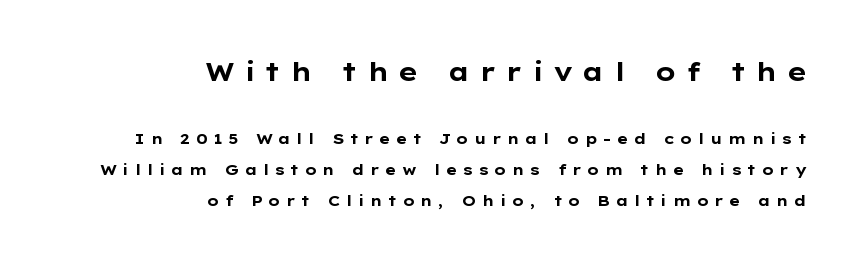
The image shows 26 px bold type, upright; set right-aligned, loose line spacing (2.06x), unusually wide letter spacing (+0.35 em), not underlined; the first (top) block is 1.73x larger.
